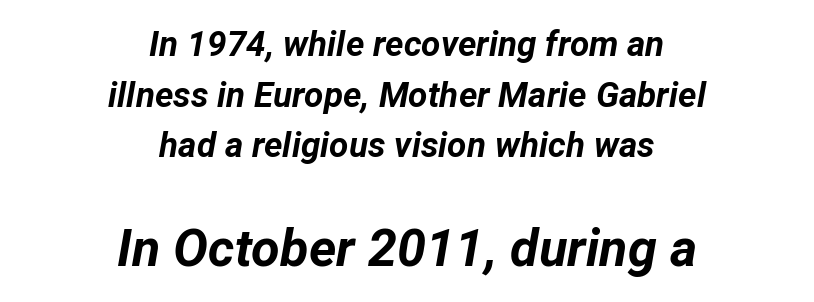
Words appear dense and cohesive because spacing is normal. Underlining? Definitely not there. Which of the two is more prominent by size? The second, at the bottom. Tall strokes in this sample are angled rather than plumb. Students, observe: this is what conventionally led text looks like. Looks like regular typesetting: each glyph gets only the width it needs.
